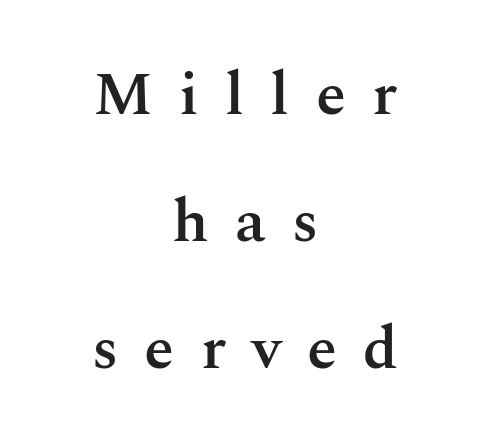
Q: Is the text bold? A: Semi-bold.
Q: Is the text italic (slanted)? A: No, it is upright.
Q: Is the typeface a serif or a sans-serif typeface? A: Serif.
Q: Is the text underlined? A: No.
Q: How is the paragraph aligned? A: Centered.
Q: Is the spacing between letters normal or unusually wide? A: Unusually wide.
Q: Is the spacing between lines tight, normal or loose? A: Loose.
Q: Width (condensed, normal, or wide)? A: Normal.
Q: Stroke contrast? A: Medium.
Q: x-height? A: Medium.
Q: Monospaced? A: No.
